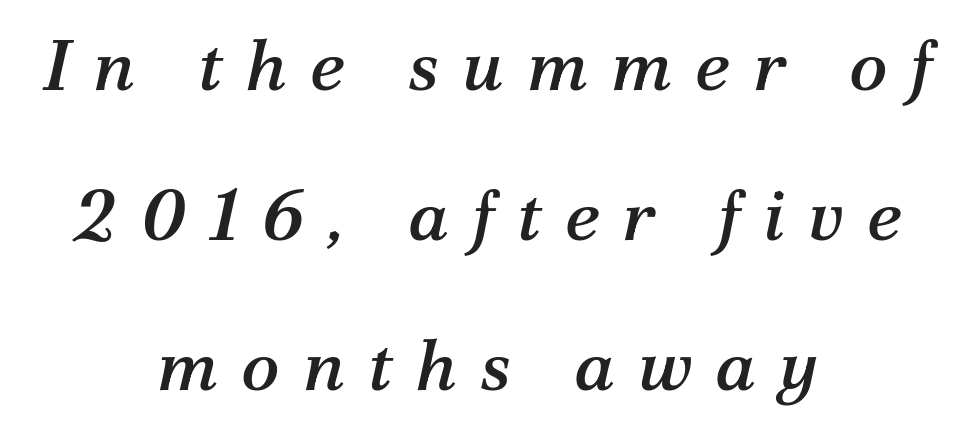
Q: Is the text italic (slanted)? A: Yes, it leans right by about 12 degrees.
Q: Is the typeface a serif or a sans-serif typeface? A: Serif.
Q: Is the text underlined? A: No.
Q: How is the paragraph aligned? A: Centered.
Q: Is the spacing between letters normal or unusually wide? A: Unusually wide.
Q: Is the spacing between lines tight, normal or loose? A: Loose.
Q: Width (condensed, normal, or wide)? A: Normal.
Q: Stroke contrast? A: Medium.
Q: x-height? A: Medium.
Q: Monospaced? A: No.
